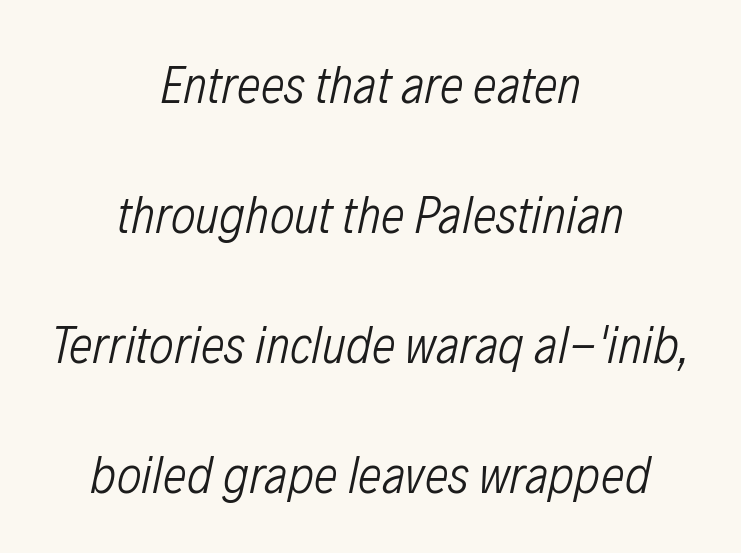
The image shows 53 px light, condensed type, italic (leaning right); set centered, loose line spacing (2.45x), normal letter spacing, not underlined; low stroke contrast and a medium x-height.
